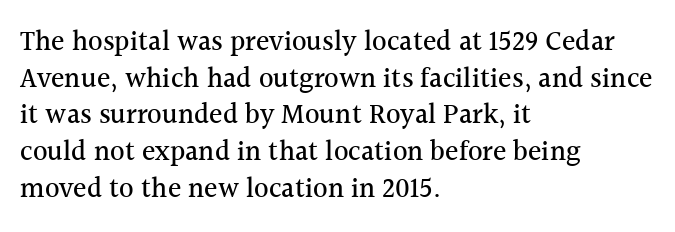
The image shows 28 px serif type, upright; set left-aligned, normal line spacing (1.31x), normal letter spacing, not underlined; a medium x-height.
